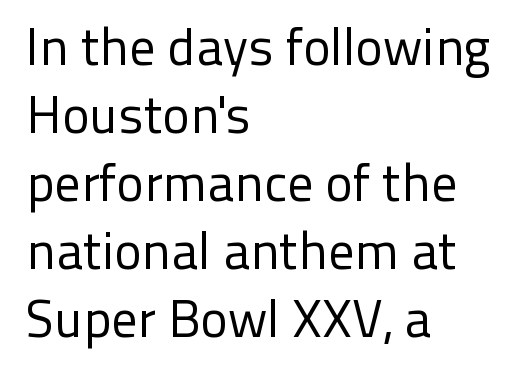
{"serif": "no", "italic": "no", "bold": "no", "weight": "regular", "width": "normal", "stroke_contrast": "low", "x_height": "medium", "monospaced": "no", "underline": "no", "align": "left", "line_spacing": "normal", "line_spacing_ratio": 1.31, "letter_spacing": "normal", "letter_spacing_em": 0.0, "glyph_px": 52}
